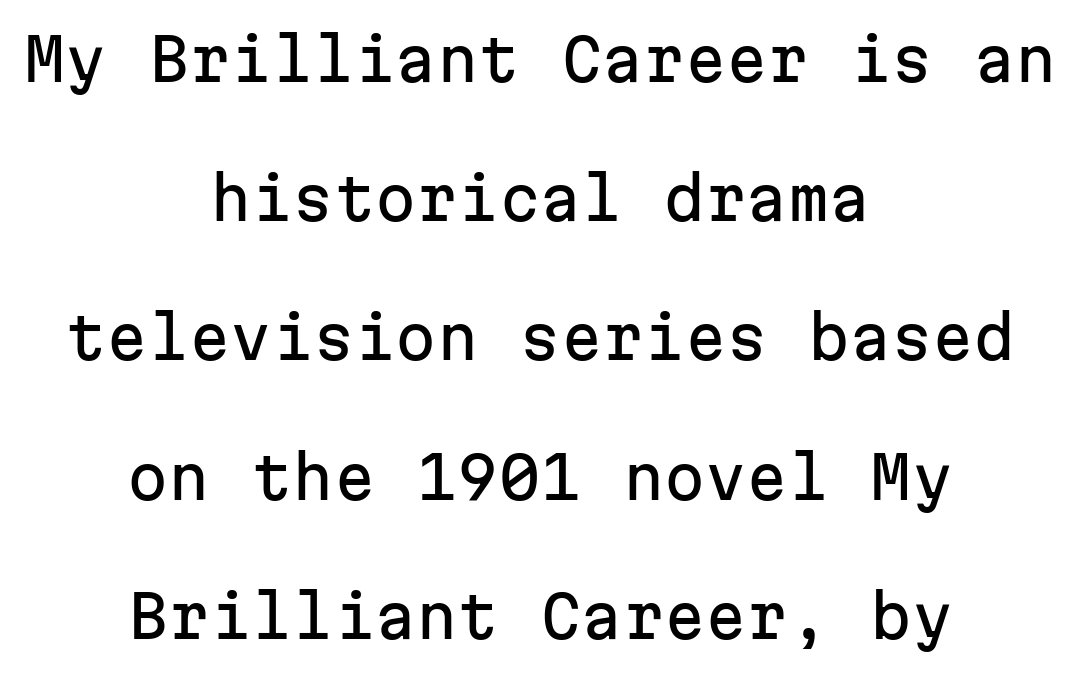
{"serif": "no", "italic": "no", "width": "normal", "stroke_contrast": "low", "x_height": "medium", "monospaced": "yes", "underline": "no", "align": "center", "line_spacing": "loose", "line_spacing_ratio": 2.36, "letter_spacing": "normal", "letter_spacing_em": 0.0, "glyph_px": 59}
